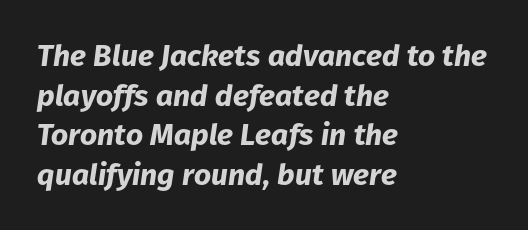
{"italic": "yes", "lean": "right", "slant_degrees": 8, "bold": "yes", "weight": "bold", "width": "normal", "stroke_contrast": "low", "x_height": "medium", "monospaced": "no", "underline": "no", "align": "left", "line_spacing": "normal", "line_spacing_ratio": 1.32, "letter_spacing": "normal", "letter_spacing_em": 0.0, "glyph_px": 30}
